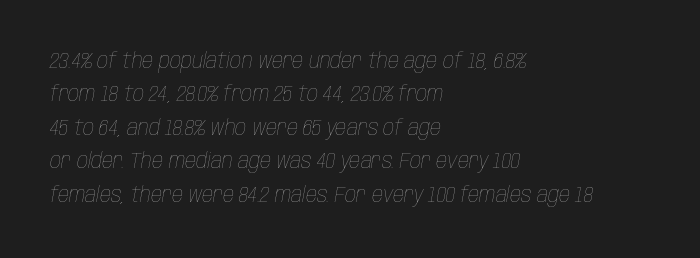
The image shows 22 px text type, italic (leaning right); set left-aligned, normal line spacing (1.52x), normal letter spacing, not underlined.
